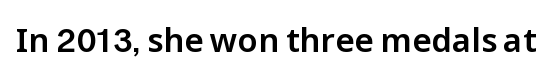
The image shows 33 px sans-serif type, upright; set normal letter spacing, not underlined; low stroke contrast and a medium x-height.
